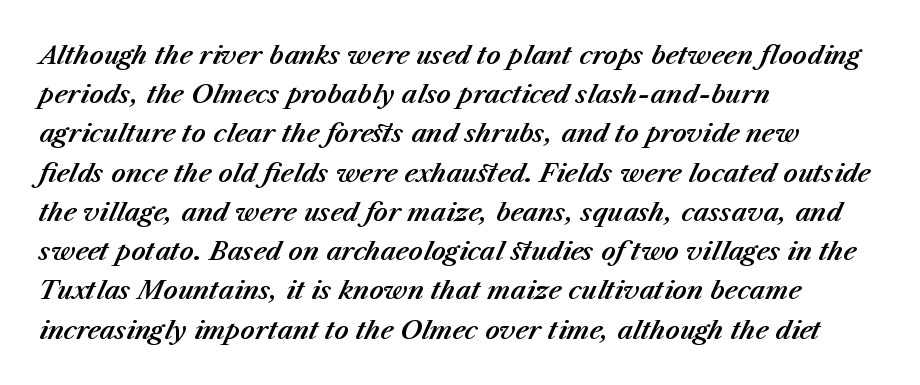
Q: Is the text italic (slanted)? A: Yes, it leans right by about 23 degrees.
Q: Is the text underlined? A: No.
Q: How is the paragraph aligned? A: Left-aligned.
Q: Is the spacing between letters normal or unusually wide? A: Normal.
Q: Is the spacing between lines tight, normal or loose? A: Normal.
